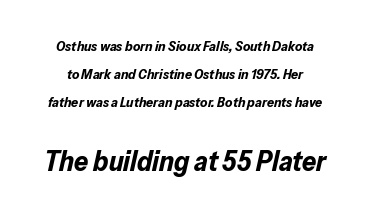
Q: Is the text bold? A: Yes.
Q: Is the text italic (slanted)? A: Yes, it leans right by about 13 degrees.
Q: Is the text underlined? A: No.
Q: Is the spacing between letters normal or unusually wide? A: Normal.
Q: Is the spacing between lines tight, normal or loose? A: Loose.
Q: Which block of text is set in a larger size, the first (top) or the second (bottom)? A: The second (bottom) one.
Q: Width (condensed, normal, or wide)? A: Normal.
Q: Stroke contrast? A: Low.
Q: x-height? A: Medium.
Q: Monospaced? A: No.
